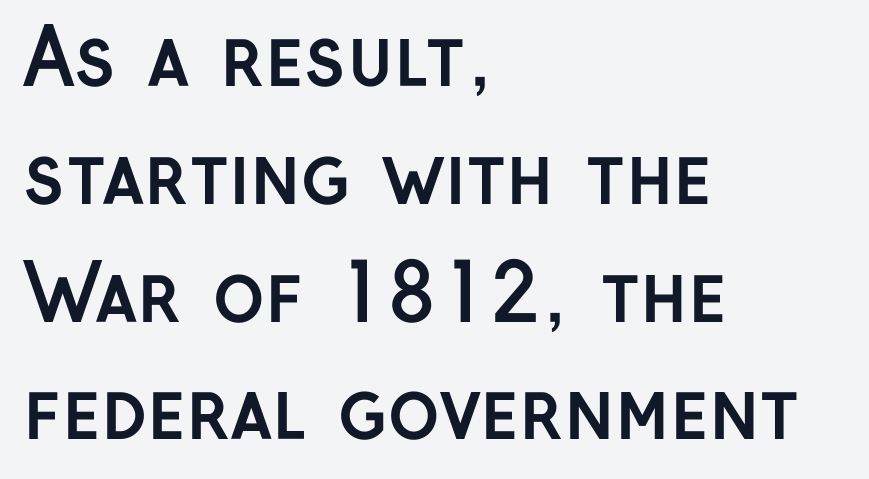
{"serif": "no", "italic": "no", "bold": "yes", "weight": "semibold", "width": "normal", "stroke_contrast": "low", "x_height": "medium", "monospaced": "no", "underline": "no", "align": "left", "line_spacing": "normal", "line_spacing_ratio": 1.51, "letter_spacing": "normal", "letter_spacing_em": 0.0, "glyph_px": 78}
